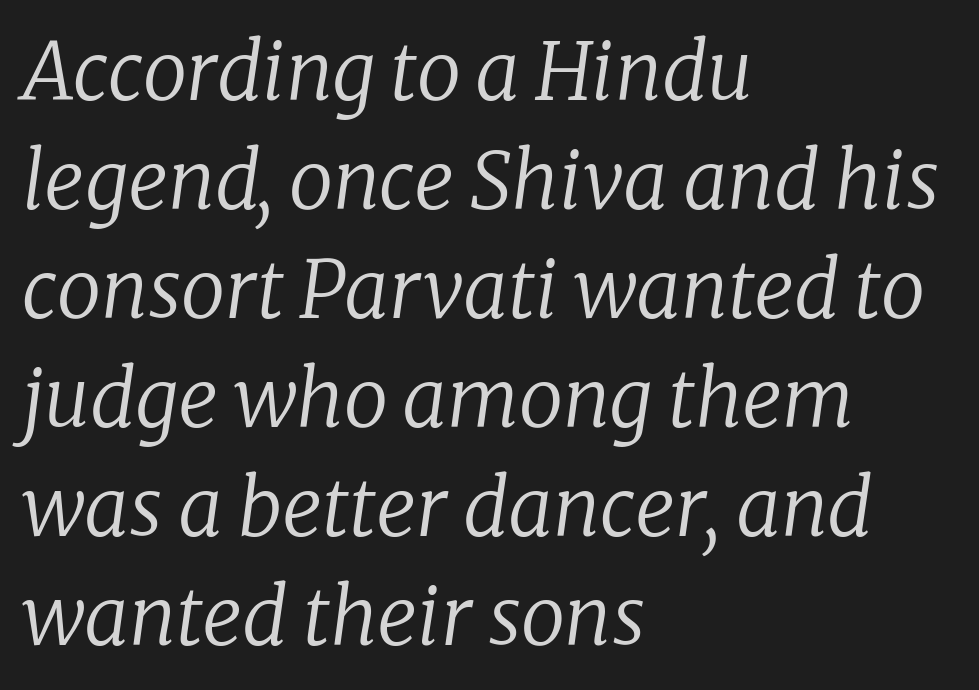
The image shows 79 px regular-weight serif type, italic (leaning right); set left-aligned, normal line spacing (1.38x), normal letter spacing, not underlined; low stroke contrast and a medium x-height.
